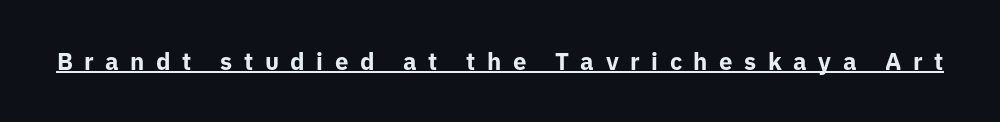
The image shows 24 px bold type, upright; set unusually wide letter spacing (+0.48 em), underlined.
